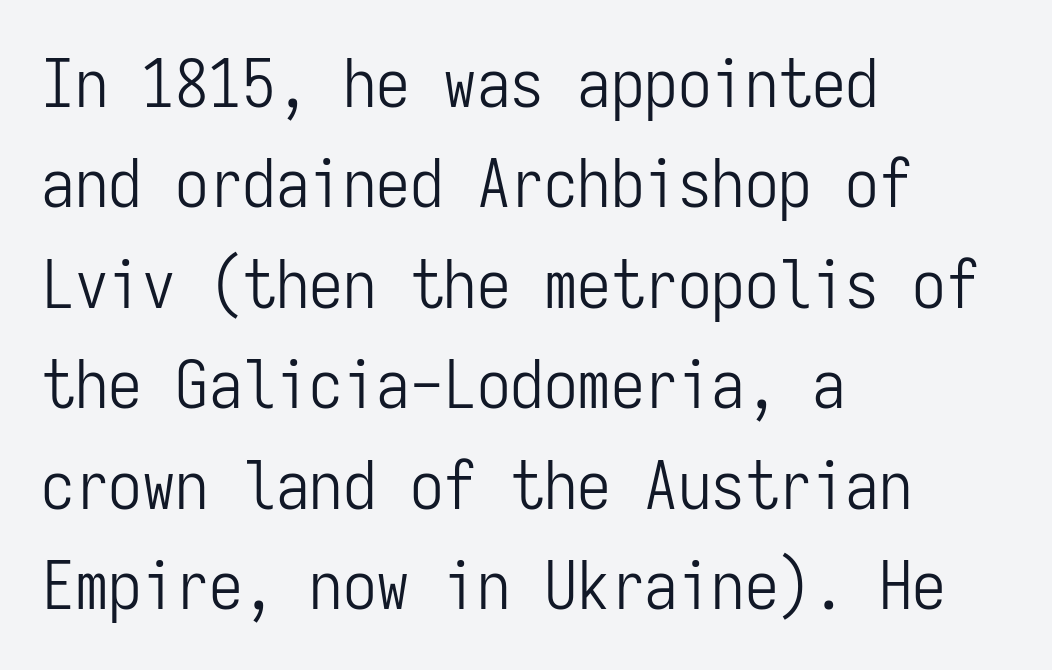
The image shows 67 px light, condensed sans-serif type, upright, monospaced; set left-aligned, normal line spacing (1.5x), normal letter spacing, not underlined; low stroke contrast and a medium x-height.
